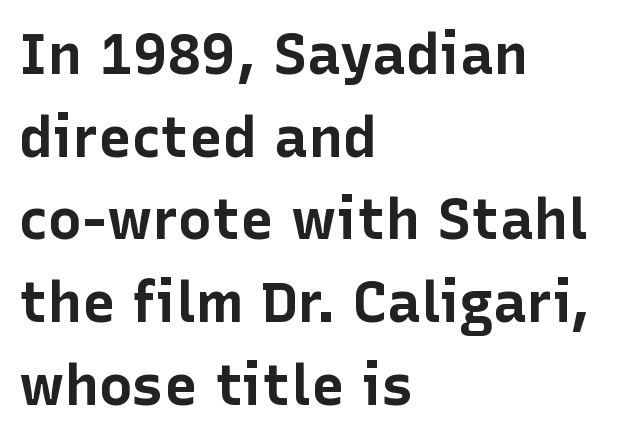
{"serif": "no", "italic": "no", "bold": "yes", "weight": "bold", "width": "normal", "stroke_contrast": "low", "x_height": "medium", "monospaced": "no", "underline": "no", "align": "left", "line_spacing": "normal", "line_spacing_ratio": 1.45, "letter_spacing": "normal", "letter_spacing_em": 0.0, "glyph_px": 57}
